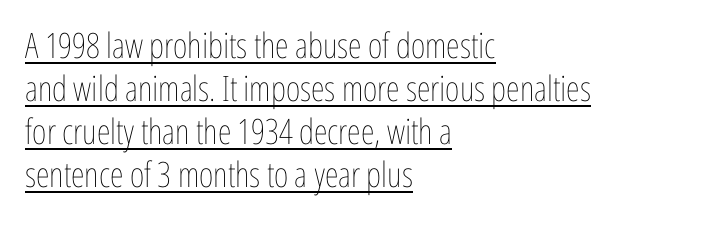
{"italic": "no", "bold": "no", "weight": "thin", "width": "condensed", "stroke_contrast": "low", "x_height": "medium", "monospaced": "no", "underline": "yes", "align": "left", "line_spacing_ratio": 1.23, "letter_spacing": "normal", "letter_spacing_em": 0.0, "glyph_px": 35}
